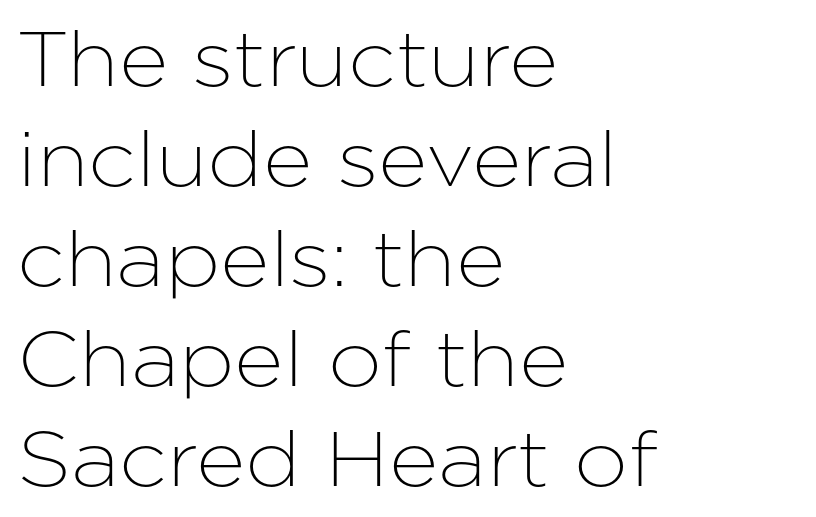
{"serif": "no", "italic": "no", "width": "normal", "stroke_contrast": "low", "x_height": "medium", "monospaced": "no", "underline": "no", "align": "left", "line_spacing": "normal", "line_spacing_ratio": 1.3, "letter_spacing": "normal", "letter_spacing_em": 0.0, "glyph_px": 77}
